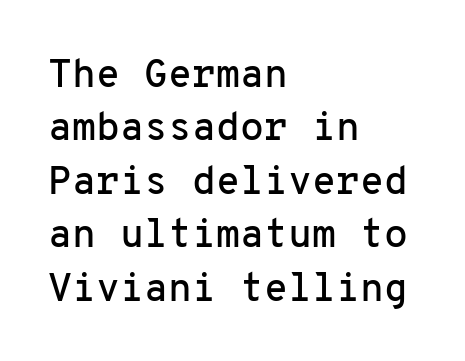
{"serif": "no", "italic": "no", "width": "normal", "stroke_contrast": "low", "x_height": "medium", "monospaced": "yes", "underline": "no", "align": "left", "line_spacing": "normal", "line_spacing_ratio": 1.37, "letter_spacing": "normal", "letter_spacing_em": 0.0, "glyph_px": 39}
